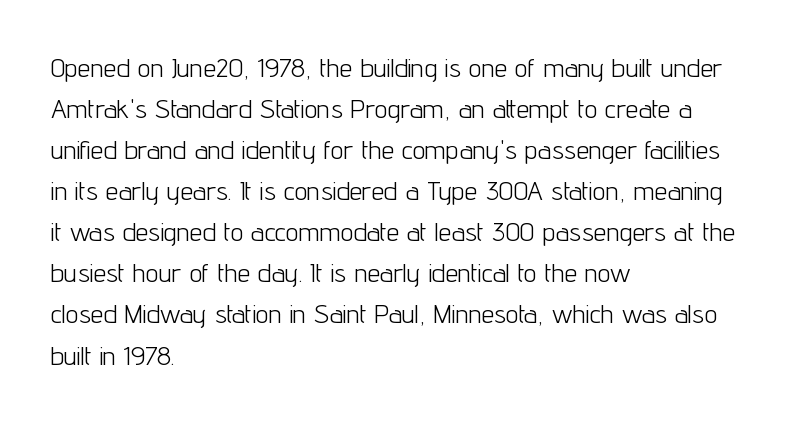
The words here are not underlined. Unbolded letterforms with no extra heft. Quick note: interline space is typical. These lines stack with their left ends in a neat column. Ordinary non-slanted type is in use. Here the glyphs are tracked normally, forming tight word shapes.
